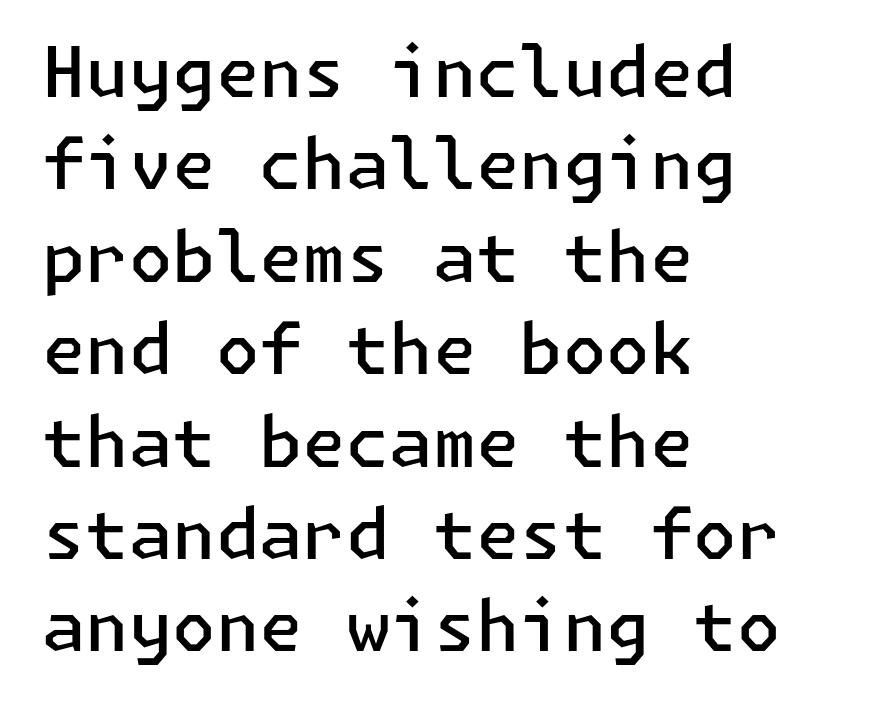
{"serif": "no", "italic": "no", "bold": "semi", "weight": "semibold", "width": "normal", "stroke_contrast": "low", "x_height": "medium", "underline": "no", "align": "left", "line_spacing": "normal", "line_spacing_ratio": 1.32, "letter_spacing": "normal", "letter_spacing_em": 0.0, "glyph_px": 70}
